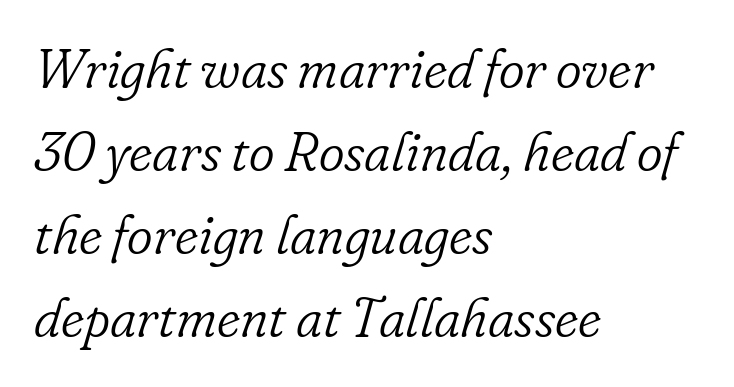
Q: Is the text bold? A: No.
Q: Is the text italic (slanted)? A: Yes, it leans right by about 16 degrees.
Q: Is the typeface a serif or a sans-serif typeface? A: Serif.
Q: Is the text underlined? A: No.
Q: How is the paragraph aligned? A: Left-aligned.
Q: Is the spacing between letters normal or unusually wide? A: Normal.
Q: Is the spacing between lines tight, normal or loose? A: Normal.
Q: Width (condensed, normal, or wide)? A: Normal.
Q: Stroke contrast? A: Low.
Q: x-height? A: Small.
Q: Monospaced? A: No.
